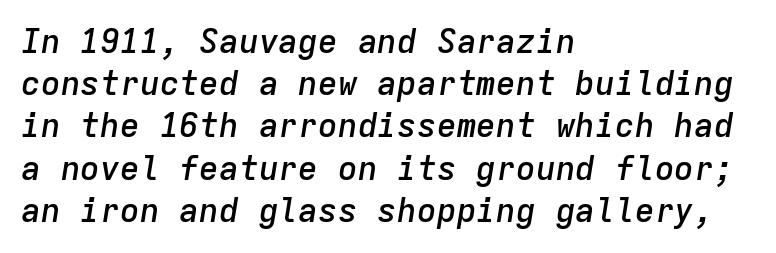
Q: Is the text bold? A: Semi-bold.
Q: Is the text italic (slanted)? A: Yes, it leans right by about 9 degrees.
Q: Is the text underlined? A: No.
Q: How is the paragraph aligned? A: Left-aligned.
Q: Is the spacing between letters normal or unusually wide? A: Normal.
Q: Is the spacing between lines tight, normal or loose? A: Normal.
Q: Width (condensed, normal, or wide)? A: Normal.
Q: Stroke contrast? A: Low.
Q: x-height? A: Medium.
Q: Monospaced? A: Yes.
